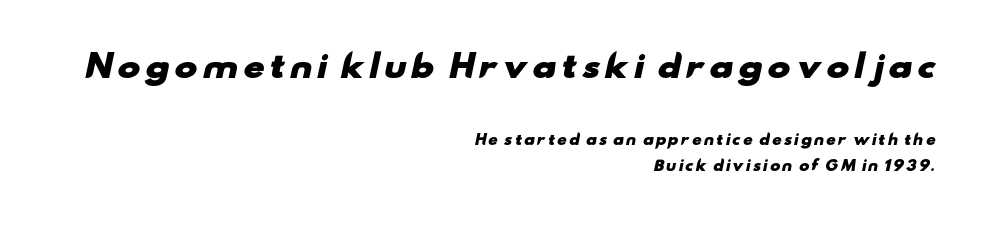
{"serif": "no", "bold": "yes", "weight": "heavy", "width": "wide", "stroke_contrast": "low", "x_height": "small", "monospaced": "no", "underline": "no", "align": "right", "line_spacing_ratio": 1.85, "larger_block": "first", "size_ratio": 2.21, "glyph_px": 31}
